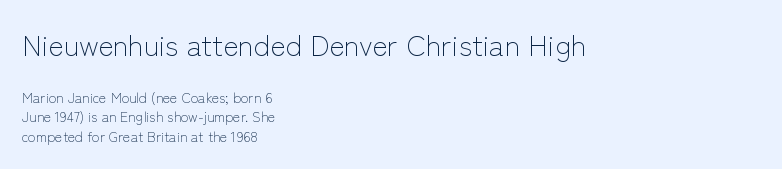
Spacing verdict: proportional, widths tailored to each character. Evenly set lines give the paragraph a standard silhouette. The gap between lines stays unmarked. In terms of letterspacing, this is plain default setting. Heaviness? Minimal to ordinary, like unemphasized prose. Block one is the big one; block two sits smaller underneath.
